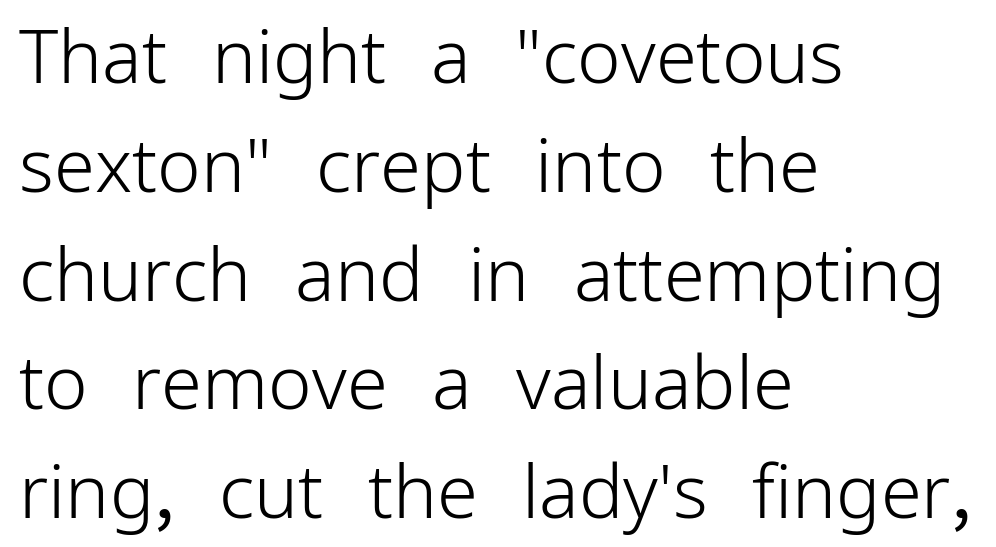
On a weight scale, this lands at 450 or below. Italic: no, the glyphs are upright roman. Lines of text with bare space underneath. If you measured baseline to baseline, you'd find a middling distance.
